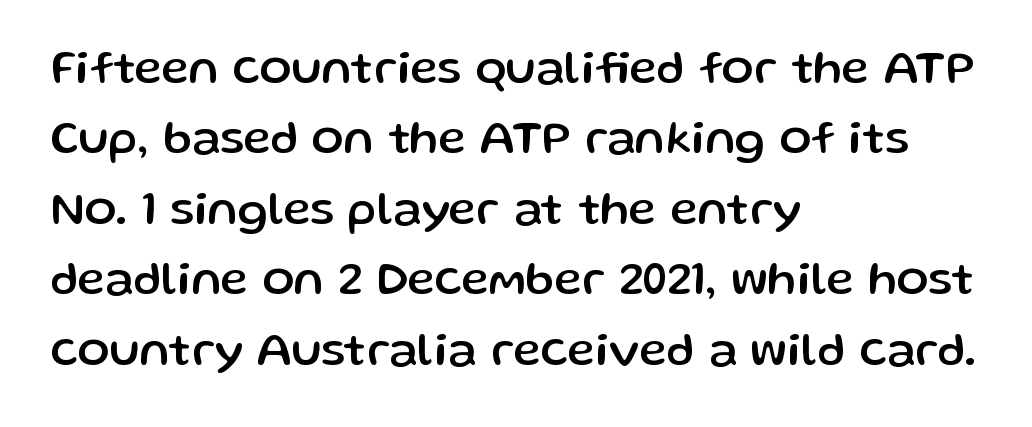
{"serif": "no", "italic": "no", "width": "normal", "stroke_contrast": "low", "x_height": "medium", "monospaced": "no", "underline": "no", "align": "left", "line_spacing": "normal", "line_spacing_ratio": 1.5, "letter_spacing": "normal", "letter_spacing_em": 0.0, "glyph_px": 47}
